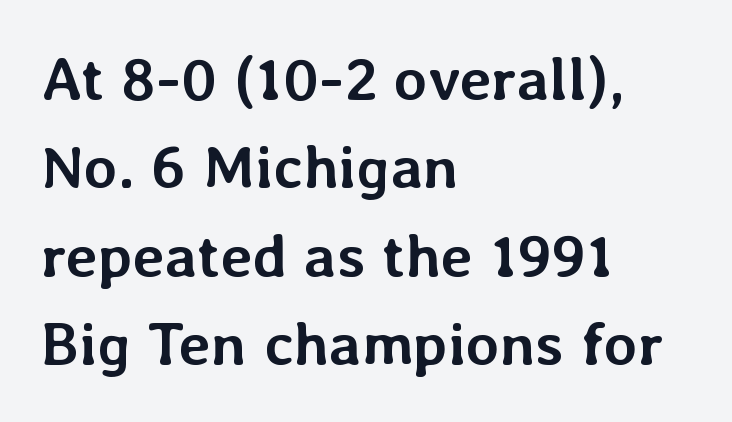
The specimen reads as upright at a glance. Glance below the letters and you will spot only blank space. Honestly, the row spacing looks completely unremarkable. The sample has been set heavy, in full bold. Here the glyphs are tracked normally, forming tight word shapes.
